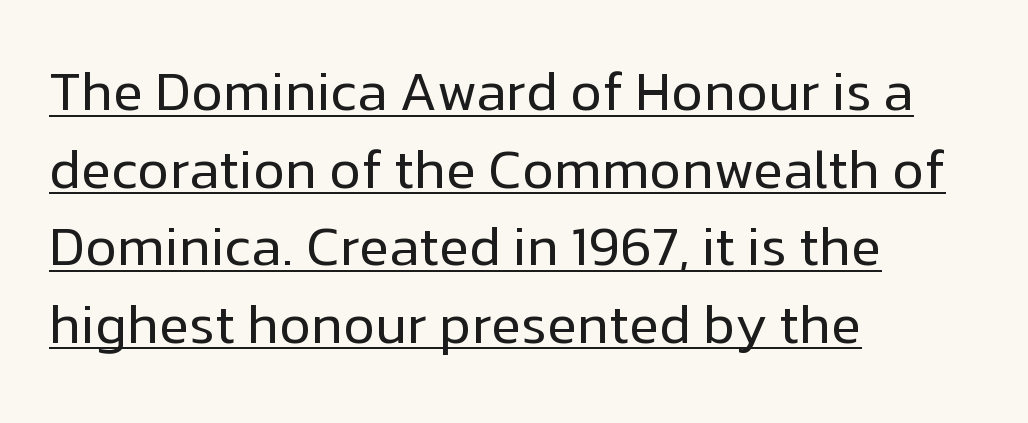
{"serif": "no", "italic": "no", "bold": "no", "weight": "regular", "width": "normal", "stroke_contrast": "low", "x_height": "medium", "monospaced": "no", "underline": "yes", "align": "left", "line_spacing": "normal", "line_spacing_ratio": 1.41, "letter_spacing": "normal", "letter_spacing_em": 0.0, "glyph_px": 55}
